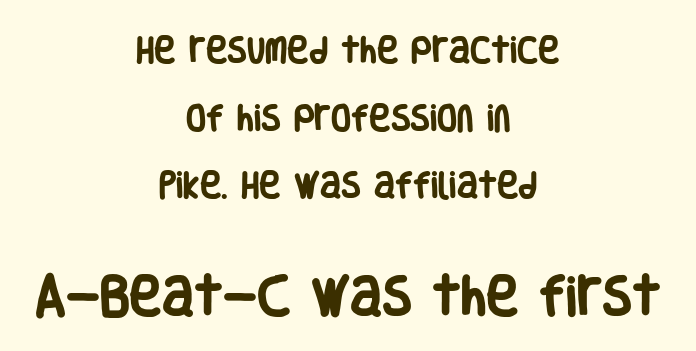
Compare the two chunks: the lower has the greater cap height. This rendering uses center alignment, leaving both contours irregular but symmetric. Nothing sits at the stroke ends, so this counts as sans-serif. Observe the ordinary spacing: letters are neighbours, not strangers. Is the type bold? Yes — the strokes are clearly thick and heavy. Loosely led — the rows are spread out.
